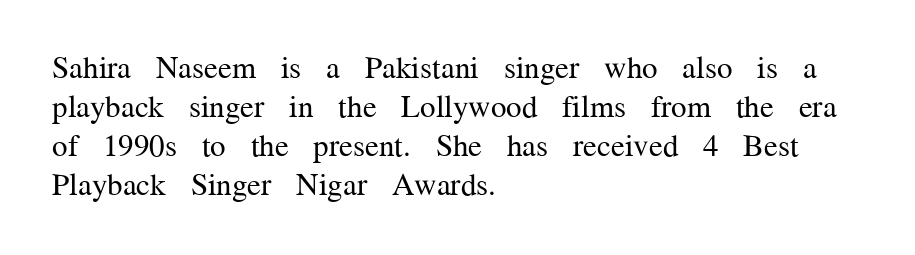
{"serif": "yes", "italic": "no", "bold": "no", "weight": "regular", "width": "normal", "stroke_contrast": "medium", "x_height": "medium", "monospaced": "no", "underline": "no", "align": "left", "line_spacing": "normal", "line_spacing_ratio": 1.26, "letter_spacing": "normal", "letter_spacing_em": 0.0, "glyph_px": 31}
